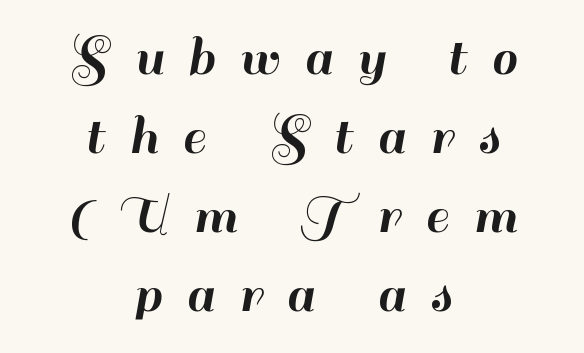
Q: Is the text italic (slanted)? A: Yes.
Q: Is the typeface a serif or a sans-serif typeface? A: Sans-serif.
Q: Is the text underlined? A: No.
Q: How is the paragraph aligned? A: Centered.
Q: Is the spacing between letters normal or unusually wide? A: Unusually wide.
Q: Is the spacing between lines tight, normal or loose? A: Normal.
Q: Width (condensed, normal, or wide)? A: Normal.
Q: Stroke contrast? A: High.
Q: x-height? A: Small.
Q: Monospaced? A: No.
